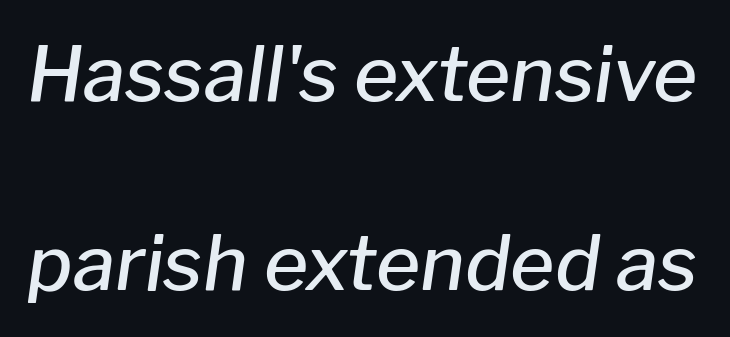
The image shows 76 px semibold type, italic (leaning right); set loose line spacing (2.49x), normal letter spacing, not underlined; low stroke contrast and a medium x-height.
